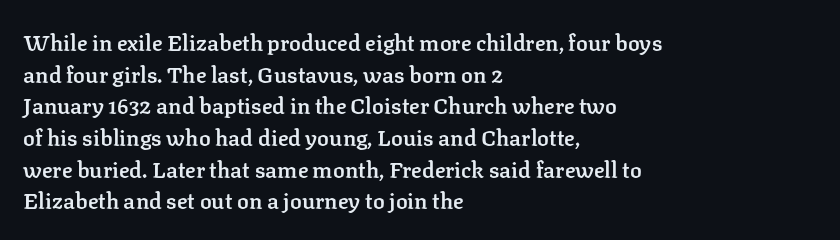
The passage shown stacks its lines at a standard gap. Beneath every word, the page is bare. The compositor pushed each line to the left boundary. Tall strokes in this sample are plumb rather than angled.
